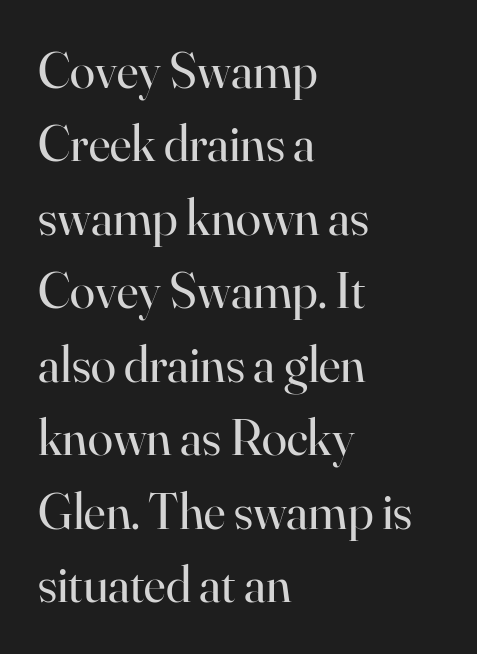
Q: Is the text bold? A: No.
Q: Is the text italic (slanted)? A: No, it is upright.
Q: Is the typeface a serif or a sans-serif typeface? A: Serif.
Q: Is the text underlined? A: No.
Q: How is the paragraph aligned? A: Left-aligned.
Q: Is the spacing between letters normal or unusually wide? A: Normal.
Q: Is the spacing between lines tight, normal or loose? A: Normal.
Q: Width (condensed, normal, or wide)? A: Normal.
Q: Stroke contrast? A: High.
Q: x-height? A: Small.
Q: Monospaced? A: No.
